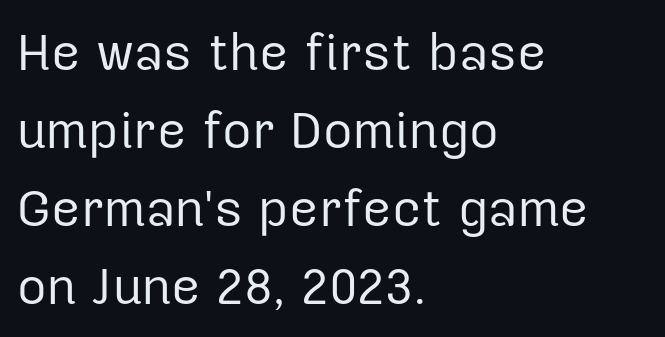
Q: Is the text bold? A: No.
Q: Is the text italic (slanted)? A: No, it is upright.
Q: Is the typeface a serif or a sans-serif typeface? A: Sans-serif.
Q: Is the text underlined? A: No.
Q: How is the paragraph aligned? A: Left-aligned.
Q: Is the spacing between letters normal or unusually wide? A: Normal.
Q: Is the spacing between lines tight, normal or loose? A: Normal.
Q: Width (condensed, normal, or wide)? A: Normal.
Q: Stroke contrast? A: Low.
Q: x-height? A: Medium.
Q: Monospaced? A: No.
